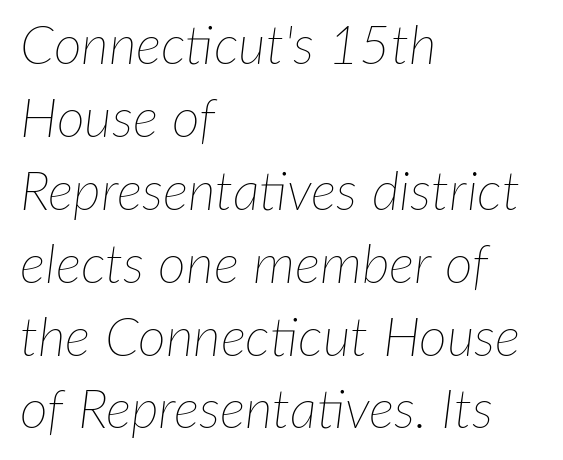
Left-aligned paragraph, ragged on the right. Character widths vary here, with narrow letters taking less room than wide ones. Would a proofreader flag this as italicized? Yes. Caption: standard tracking, unaltered. Underline: absent. Baseline-to-baseline distance is the conventional proportion of letter height.
